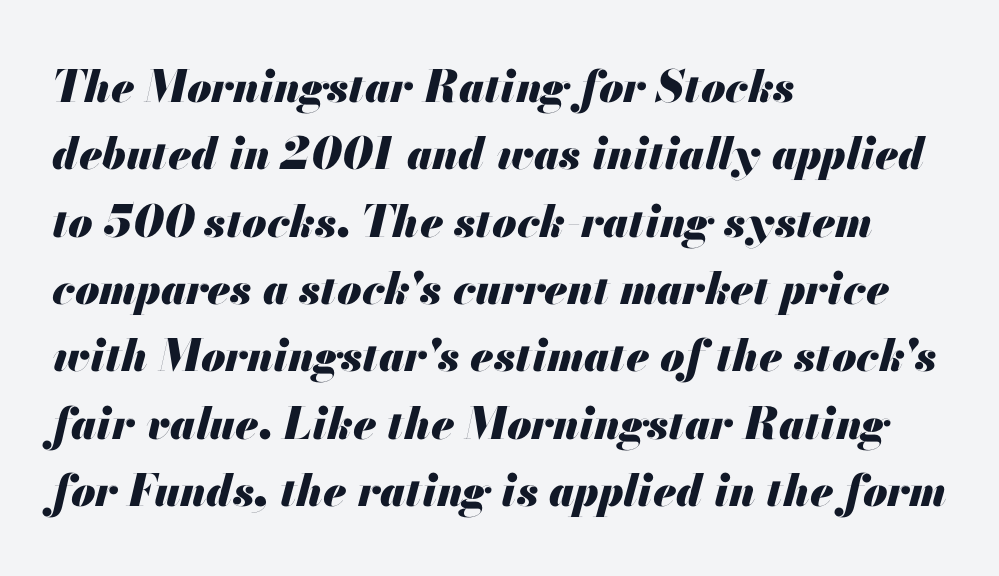
The image shows 44 px heavy type, italic (leaning right); set left-aligned, normal line spacing (1.53x), normal letter spacing, not underlined; medium stroke contrast and a small x-height.
